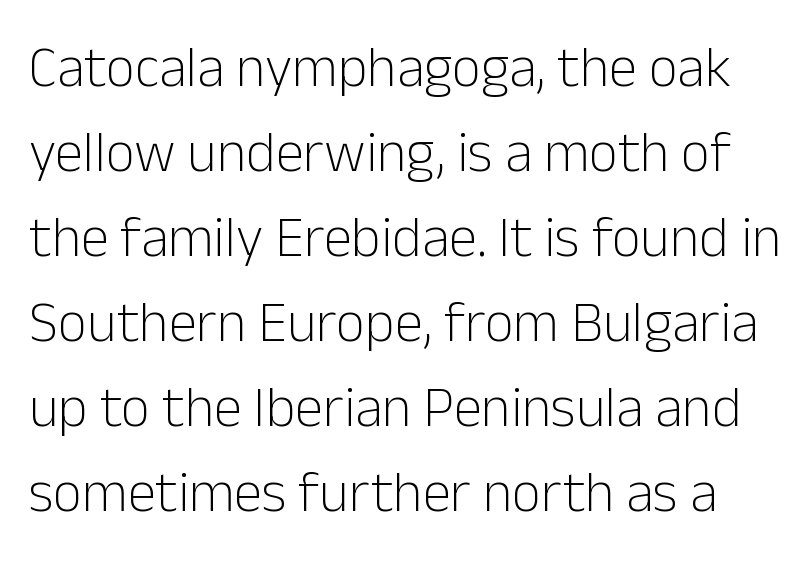
{"serif": "no", "italic": "no", "bold": "no", "weight": "light", "width": "normal", "stroke_contrast": "low", "x_height": "medium", "monospaced": "no", "underline": "no", "line_spacing": "normal", "line_spacing_ratio": 1.49, "letter_spacing": "normal", "letter_spacing_em": 0.0, "glyph_px": 57}
